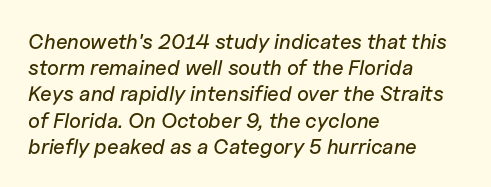
Q: Is the text italic (slanted)? A: Yes, it leans right by about 11 degrees.
Q: Is the text underlined? A: No.
Q: How is the paragraph aligned? A: Left-aligned.
Q: Is the spacing between letters normal or unusually wide? A: Normal.
Q: Is the spacing between lines tight, normal or loose? A: Normal.
